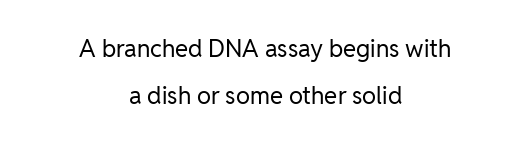
Underlining? Definitely not there. Unlike italic type, these characters show no tilt at all. A student would call this center alignment; a typographer would say set centered. Weight: regular or lighter.
